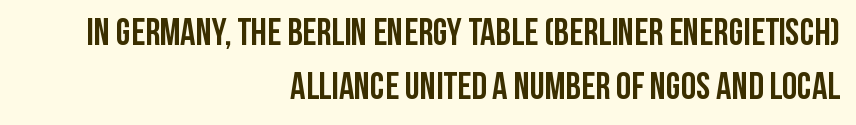
The image shows 38 px semibold, condensed sans-serif type, upright; set right-aligned, normal line spacing (1.42x), normal letter spacing, not underlined; low stroke contrast and a large x-height.
